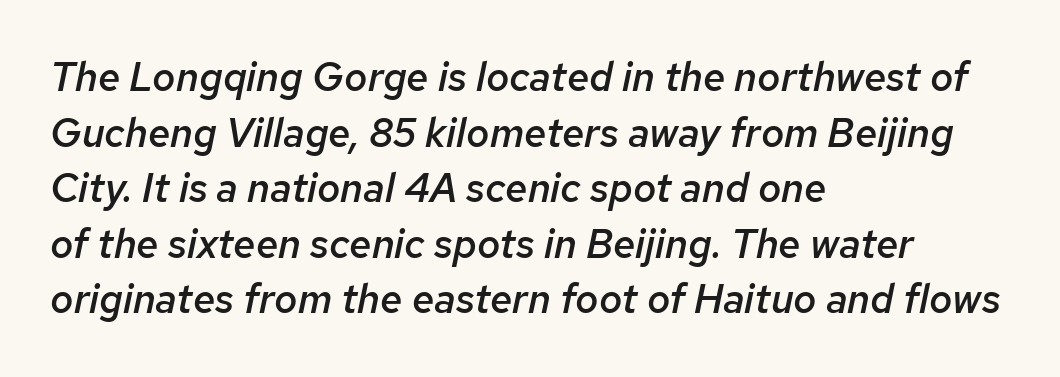
{"italic": "yes", "lean": "right", "slant_degrees": 12, "bold": "semi", "weight": "semibold", "width": "normal", "stroke_contrast": "low", "x_height": "medium", "monospaced": "no", "underline": "no", "align": "left", "line_spacing": "normal", "line_spacing_ratio": 1.39, "letter_spacing": "normal", "letter_spacing_em": 0.0, "glyph_px": 40}
